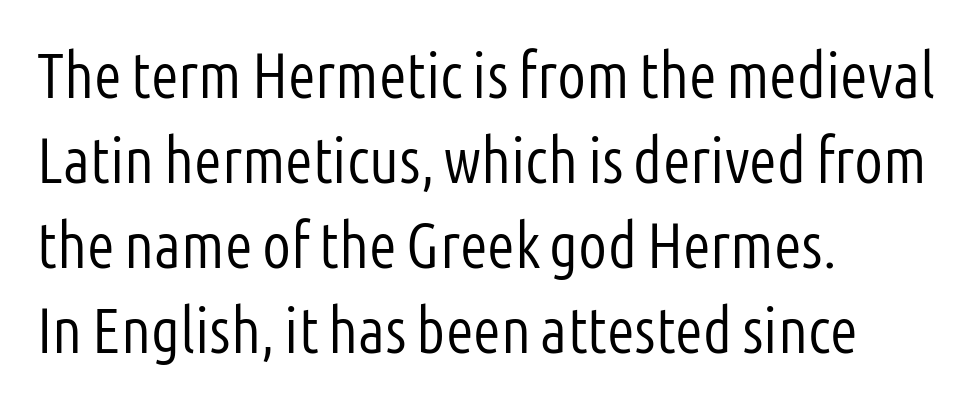
The image shows 64 px light, condensed sans-serif type, upright; set left-aligned, normal line spacing (1.33x), normal letter spacing, not underlined; low stroke contrast and a medium x-height.
